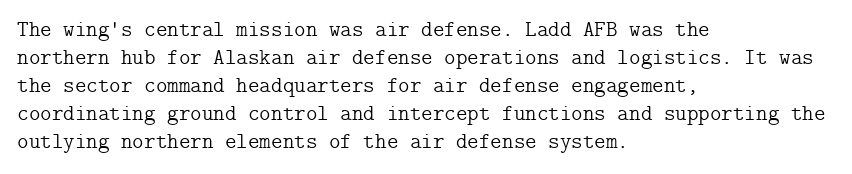
No extra ink here — the face is not bold. Students, observe: this is what conventionally led text looks like. Visually the block forms a straight wall on the left and a jagged coastline on the right. Clear beneath every line of the passage.
